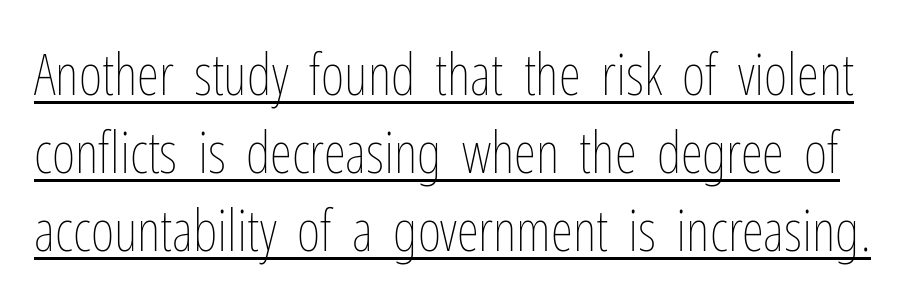
This is the regular roman posture of the typeface. Tracking here is standard; glyphs follow each other at the usual distance. A typesetter would call this proportional, since set widths differ per character. Compared with undecorated copy, this sample adds a rule below the words.
